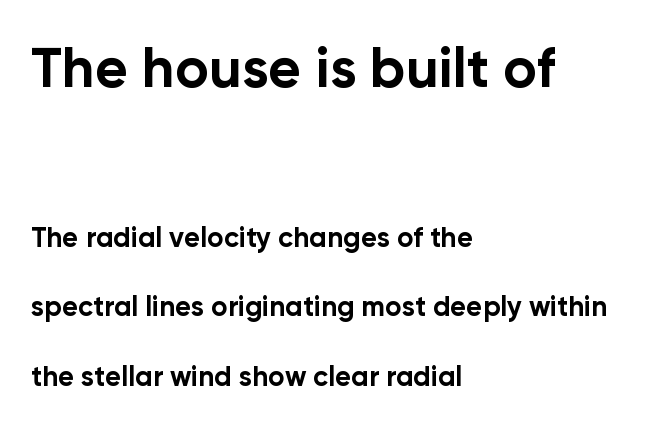
Q: Is the text bold? A: Yes.
Q: Is the text italic (slanted)? A: No, it is upright.
Q: Is the typeface a serif or a sans-serif typeface? A: Sans-serif.
Q: Is the text underlined? A: No.
Q: How is the paragraph aligned? A: Left-aligned.
Q: Is the spacing between letters normal or unusually wide? A: Normal.
Q: Is the spacing between lines tight, normal or loose? A: Loose.
Q: Which block of text is set in a larger size, the first (top) or the second (bottom)? A: The first (top) one.
Q: Width (condensed, normal, or wide)? A: Normal.
Q: Stroke contrast? A: Low.
Q: x-height? A: Medium.
Q: Monospaced? A: No.
